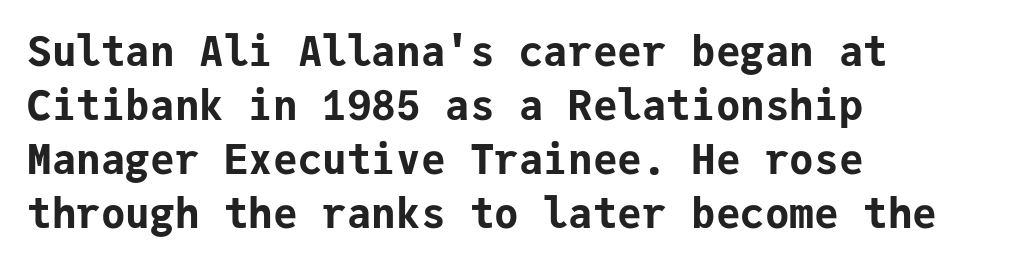
Q: Is the text bold? A: Yes.
Q: Is the text italic (slanted)? A: No, it is upright.
Q: Is the typeface a serif or a sans-serif typeface? A: Sans-serif.
Q: Is the text underlined? A: No.
Q: How is the paragraph aligned? A: Left-aligned.
Q: Is the spacing between letters normal or unusually wide? A: Normal.
Q: Is the spacing between lines tight, normal or loose? A: Normal.
Q: Width (condensed, normal, or wide)? A: Normal.
Q: Stroke contrast? A: Low.
Q: x-height? A: Medium.
Q: Monospaced? A: Yes.
